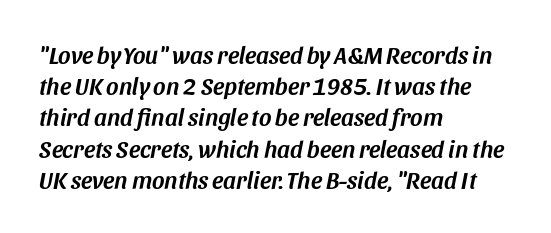
{"italic": "yes", "lean": "right", "slant_degrees": 11, "underline": "no", "align": "left", "line_spacing": "normal", "line_spacing_ratio": 1.3, "letter_spacing": "normal", "letter_spacing_em": 0.0, "glyph_px": 24}
